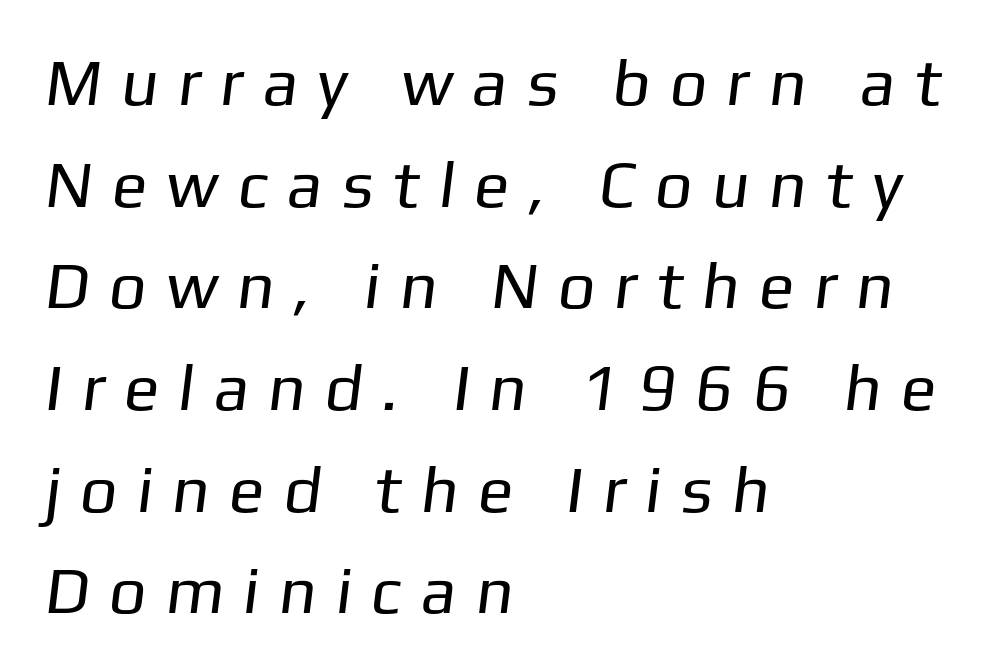
Each line starts at the same left margin while the right side varies. This sample keeps an unexceptional amount of space between lines. Glyph-to-glyph distance is far greater than everyday printed text. This sample has the flowing, uneven cadence of proportional lettering. Does the type have serifs? No, each stem ends abruptly.
